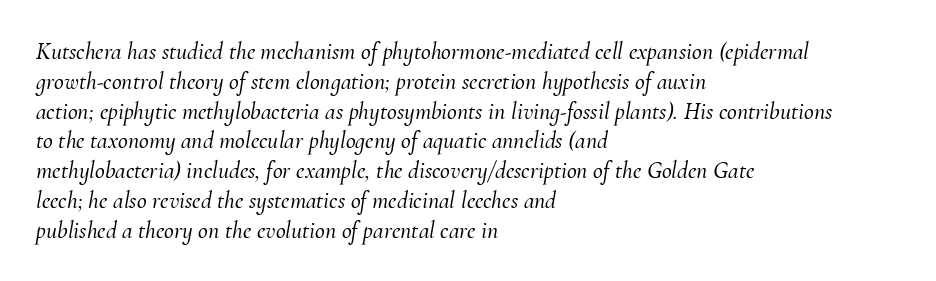
{"italic": "yes", "lean": "right", "slant_degrees": 10, "underline": "no", "align": "left", "line_spacing_ratio": 1.24, "letter_spacing": "normal", "letter_spacing_em": 0.0, "glyph_px": 24}
